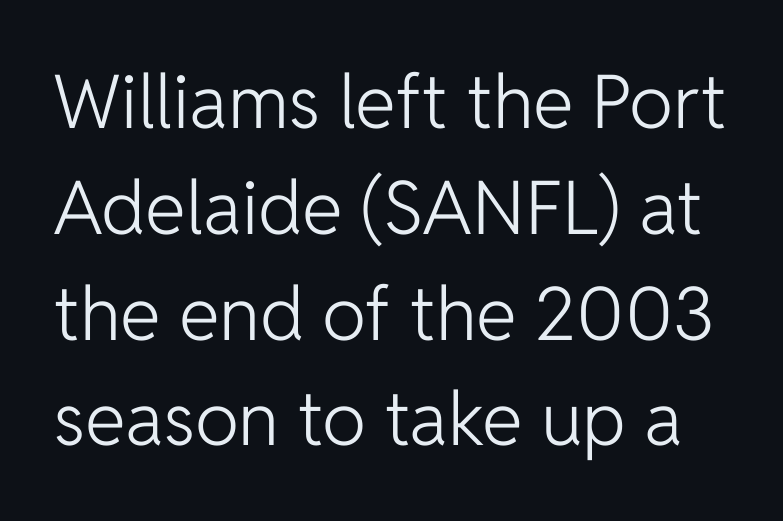
The vertical gap from one line to the next is medium. Note the varied advance widths — an 'i' is clearly narrower than an 'm'. Stem width sits at or under what a default text font uses. The lettering holds an erect, upright posture throughout. The letterforms sit shoulder to shoulder at normal distance. Unlike a traditional serif, this face leaves its strokes unadorned.
